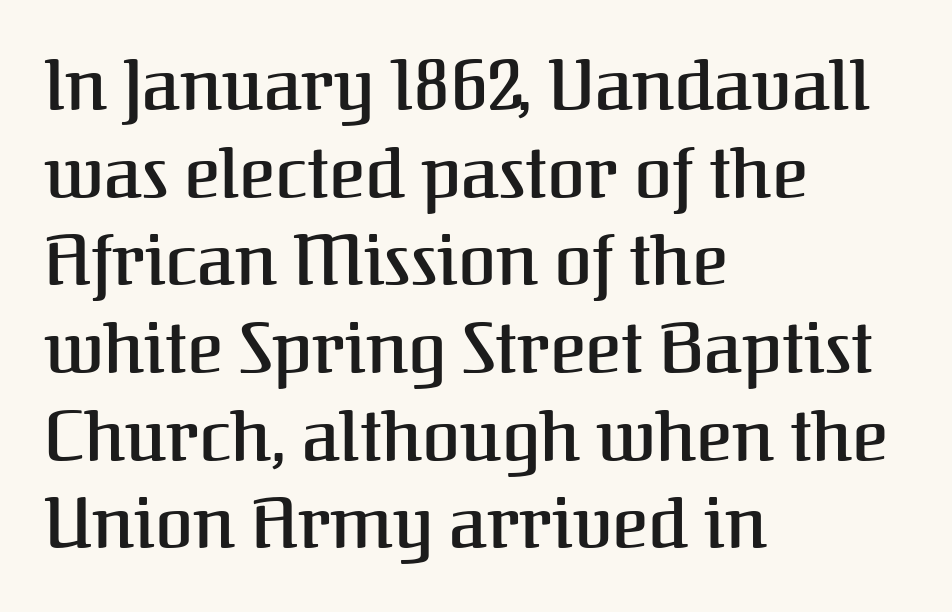
Q: Is the text italic (slanted)? A: No, it is upright.
Q: Is the typeface a serif or a sans-serif typeface? A: Serif.
Q: Is the text underlined? A: No.
Q: How is the paragraph aligned? A: Left-aligned.
Q: Is the spacing between letters normal or unusually wide? A: Normal.
Q: Is the spacing between lines tight, normal or loose? A: Normal.
Q: Width (condensed, normal, or wide)? A: Normal.
Q: Stroke contrast? A: Medium.
Q: x-height? A: Medium.
Q: Monospaced? A: No.
